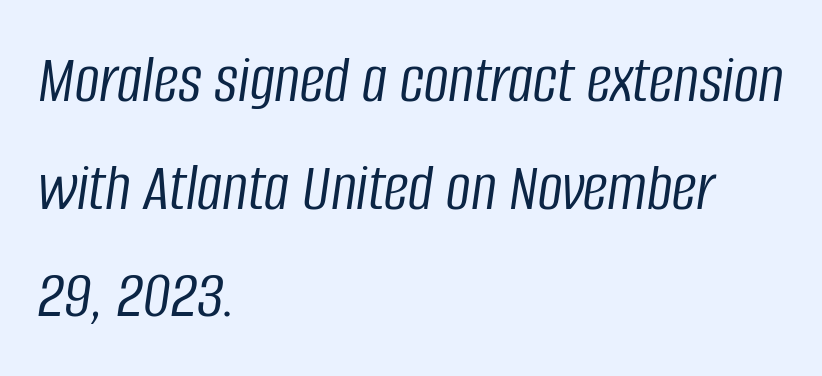
{"italic": "yes", "lean": "right", "slant_degrees": 8, "bold": "no", "weight": "light", "width": "condensed", "stroke_contrast": "low", "x_height": "large", "monospaced": "no", "underline": "no", "align": "left", "line_spacing": "normal", "line_spacing_ratio": 1.56, "letter_spacing": "normal", "letter_spacing_em": 0.0, "glyph_px": 69}
